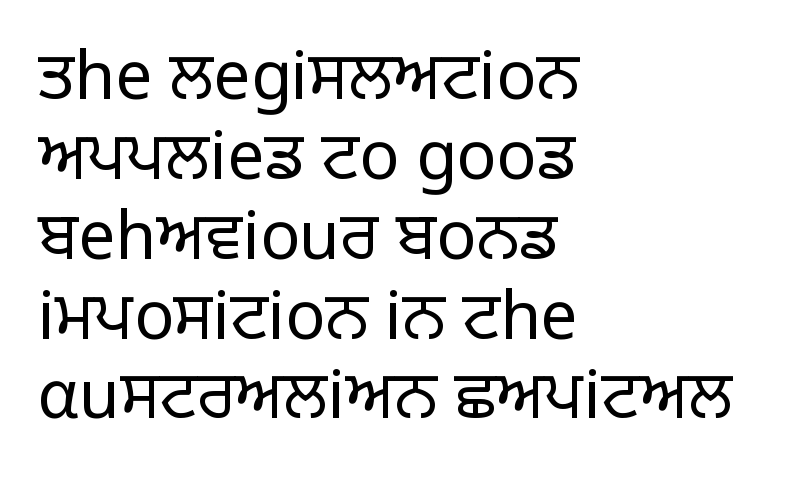
The image shows 66 px light sans-serif type, upright; set left-aligned, line spacing 1.21x, normal letter spacing, not underlined; low stroke contrast and a large x-height.
